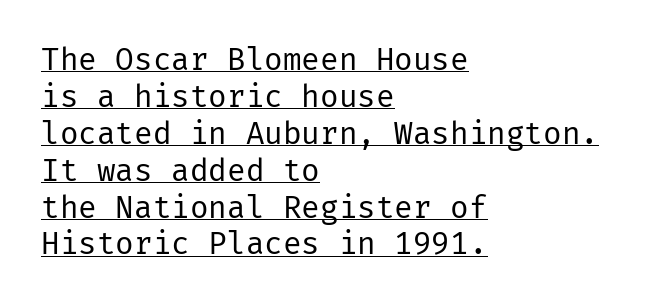
Q: Is the text bold? A: No.
Q: Is the text italic (slanted)? A: No, it is upright.
Q: Is the typeface a serif or a sans-serif typeface? A: Sans-serif.
Q: Is the text underlined? A: Yes.
Q: How is the paragraph aligned? A: Left-aligned.
Q: Is the spacing between letters normal or unusually wide? A: Normal.
Q: Width (condensed, normal, or wide)? A: Normal.
Q: Stroke contrast? A: Low.
Q: x-height? A: Medium.
